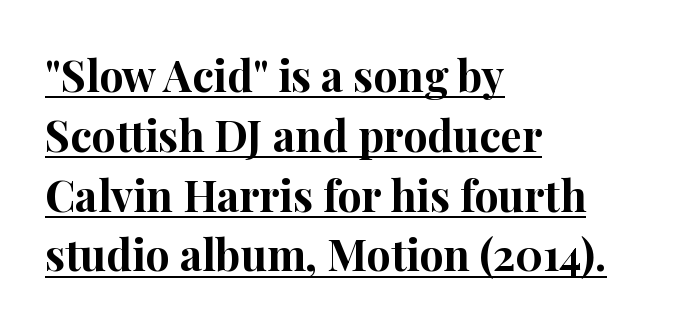
Underline: present. A dark, heavy texture on the line: the type is bold. Are there feet on the stems? There are — it's a serif. The paragraph has a hard left edge and a soft right edge. A typesetter would call this proportional, since set widths differ per character. No extra tracking has been applied to these lines.
